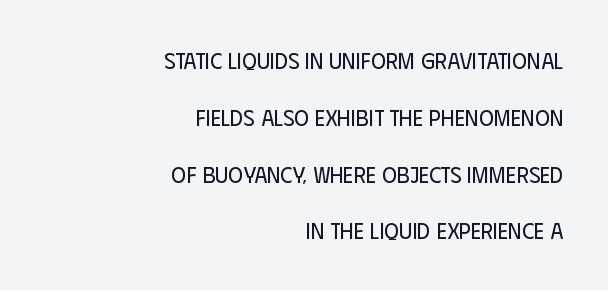
{"italic": "no", "bold": "no", "underline": "no", "align": "right", "line_spacing": "loose", "line_spacing_ratio": 2.47, "letter_spacing": "normal", "letter_spacing_em": 0.0, "glyph_px": 23}
